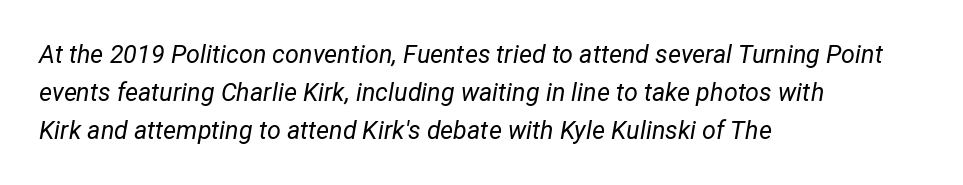
Q: Is the text bold? A: No.
Q: Is the text italic (slanted)? A: Yes, it leans right by about 12 degrees.
Q: Is the text underlined? A: No.
Q: How is the paragraph aligned? A: Left-aligned.
Q: Is the spacing between letters normal or unusually wide? A: Normal.
Q: Is the spacing between lines tight, normal or loose? A: Normal.
